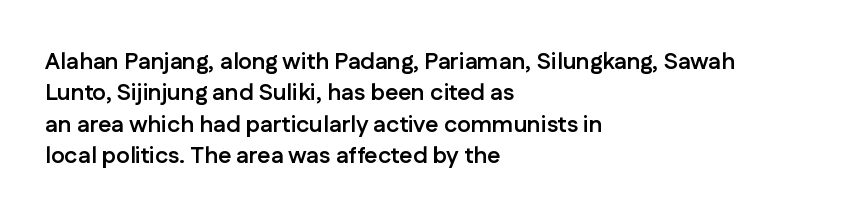
{"italic": "no", "bold": "yes", "underline": "no", "align": "left", "line_spacing": "normal", "line_spacing_ratio": 1.36, "letter_spacing": "normal", "letter_spacing_em": 0.0, "glyph_px": 23}
